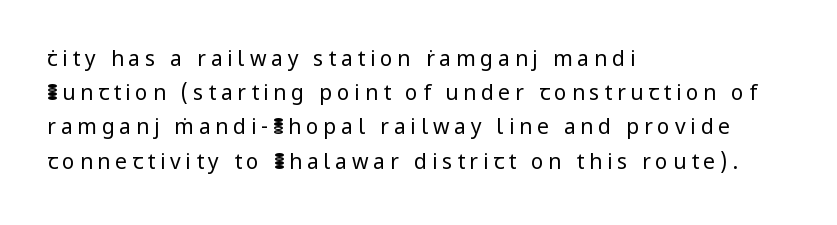
Any mark beneath the type? The region is blank. Every row of glyphs begins at an identical x-position on the left. This block has exactly the height ordinary leading produces. No chunkiness to these letters — they're not bold. The tracking jumps out immediately: characters are airy and widely separated.
